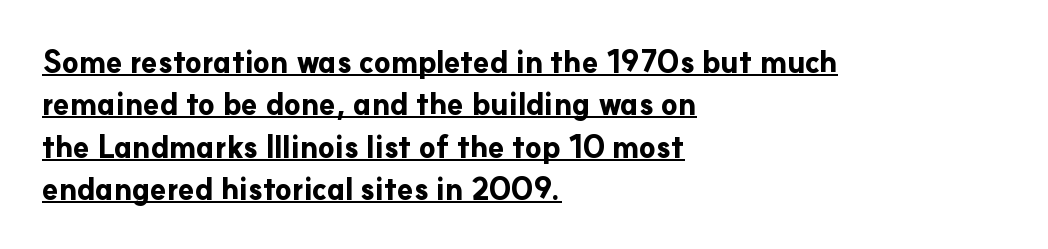
The image shows 30 px bold sans-serif type, upright; set left-aligned, normal line spacing (1.41x), normal letter spacing, underlined; low stroke contrast and a small x-height.
